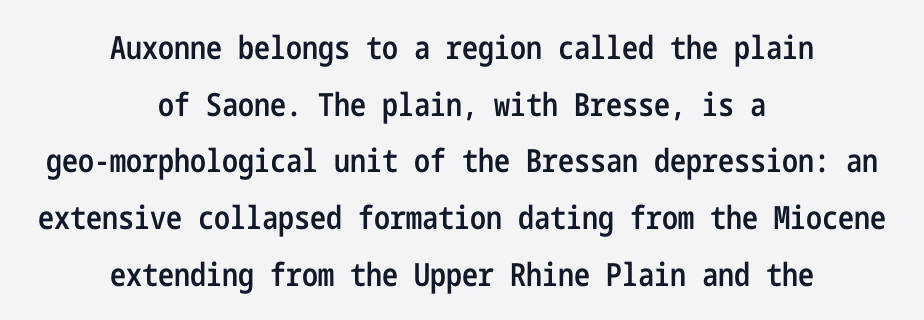
{"serif": "no", "italic": "no", "bold": "semi", "weight": "semibold", "width": "condensed", "stroke_contrast": "low", "x_height": "medium", "underline": "no", "align": "center", "line_spacing_ratio": 1.77, "letter_spacing": "normal", "letter_spacing_em": 0.0, "glyph_px": 32}
